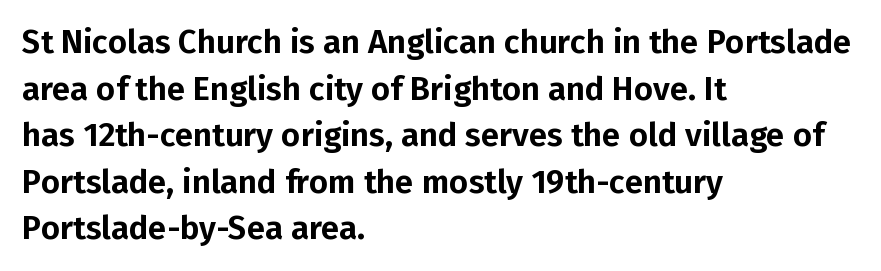
{"serif": "no", "italic": "no", "width": "normal", "stroke_contrast": "low", "x_height": "medium", "monospaced": "no", "underline": "no", "align": "left", "line_spacing": "normal", "line_spacing_ratio": 1.41, "letter_spacing": "normal", "letter_spacing_em": 0.0, "glyph_px": 33}
